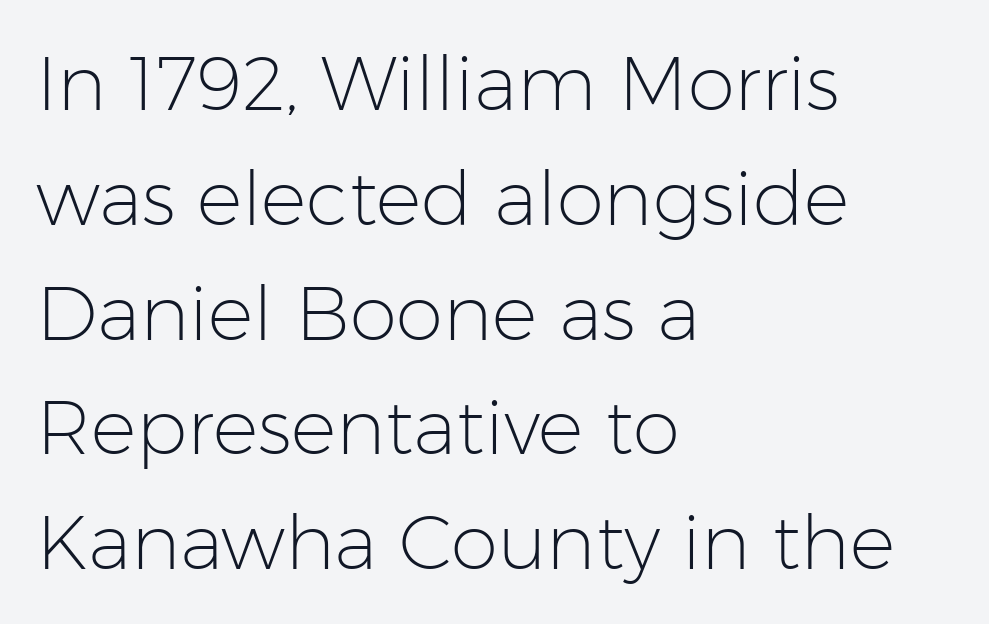
Students, observe: this is what conventionally led text looks like. Inter-character spacing is left at the font's built-in metrics. A sans-serif font was chosen for this passage. Posture: upright roman. Spacing verdict: proportional, widths tailored to each character.
